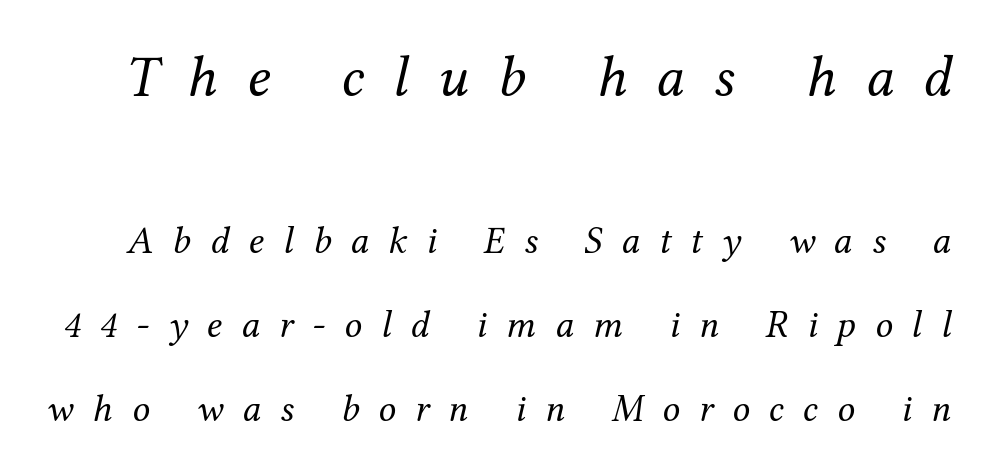
Glance below the letters and you will spot only blank space. Type style note: has serifs. Observe the lean: these are italic letterforms. Weight: regular or lighter.
